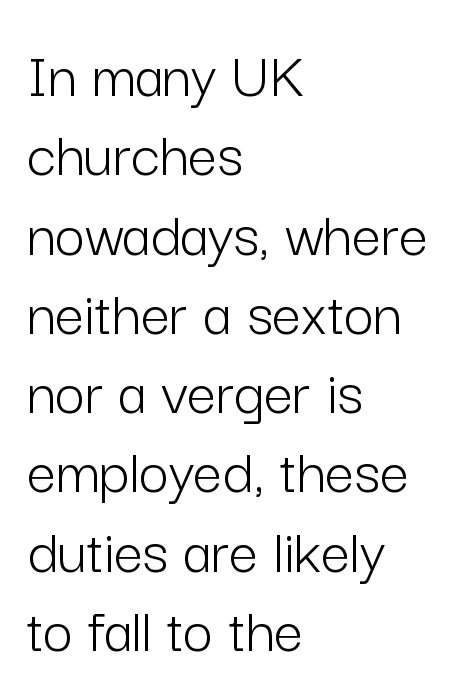
Grotesque or geometric, the face here clearly has no serifs. The specimen reads as upright at a glance. A clean baseline with only descenders dipping below it. The characters are drawn with everyday or finer stroke widths.
